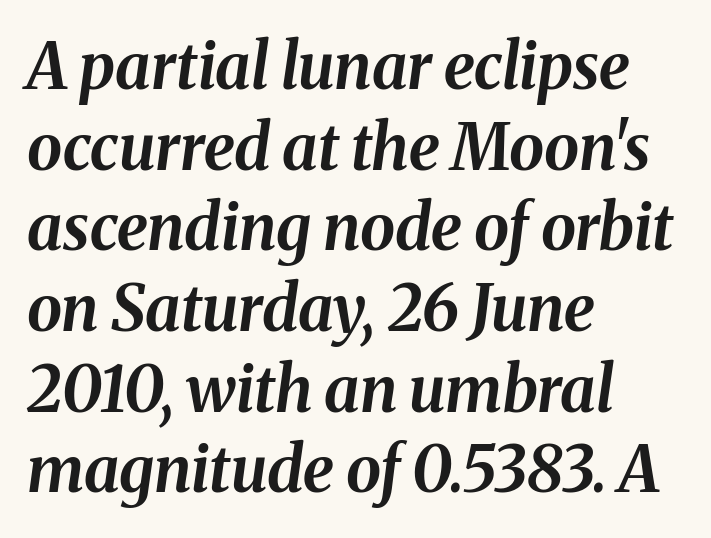
{"italic": "yes", "lean": "right", "slant_degrees": 8, "bold": "yes", "weight": "bold", "width": "normal", "stroke_contrast": "medium", "x_height": "medium", "monospaced": "no", "underline": "no", "align": "left", "line_spacing": "normal", "line_spacing_ratio": 1.28, "letter_spacing": "normal", "letter_spacing_em": 0.0, "glyph_px": 63}
